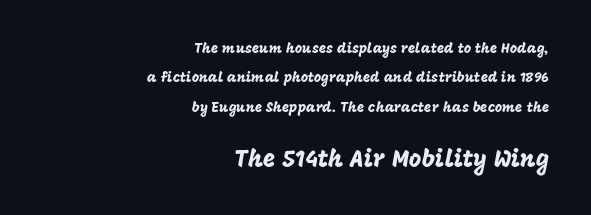
{"underline": "no", "align": "right", "line_spacing": "loose", "line_spacing_ratio": 2.09, "letter_spacing": "normal", "letter_spacing_em": 0.0, "larger_block": "second", "size_ratio": 1.71, "glyph_px": 24}
